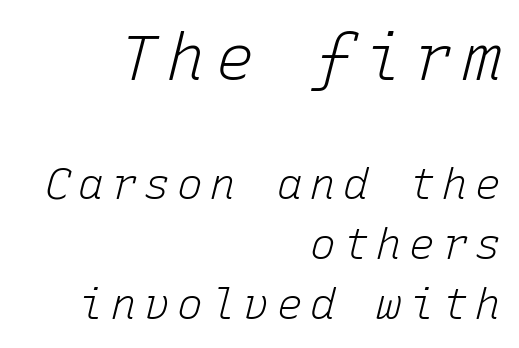
{"italic": "yes", "lean": "right", "slant_degrees": 15, "bold": "no", "weight": "light", "width": "normal", "stroke_contrast": "low", "x_height": "medium", "monospaced": "yes", "underline": "no", "align": "right", "line_spacing": "normal", "line_spacing_ratio": 1.39, "larger_block": "first", "size_ratio": 1.49, "glyph_px": 64}
